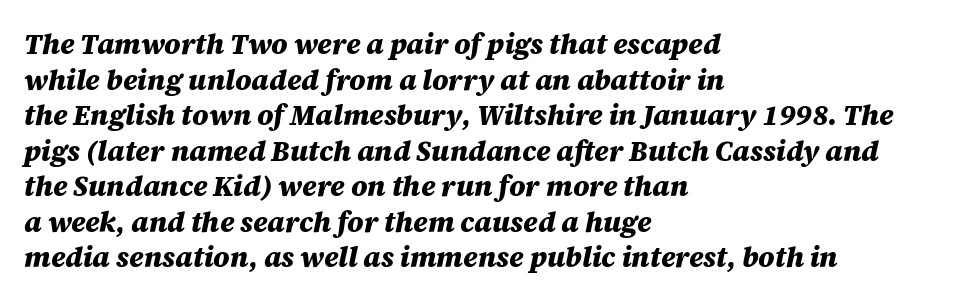
Whoever set this chose a conventional vertical rhythm. Typeset ragged right — the left edge is the straight one. The passage shown is not underscored anywhere. The glyphs have the mass of a bold cut.
